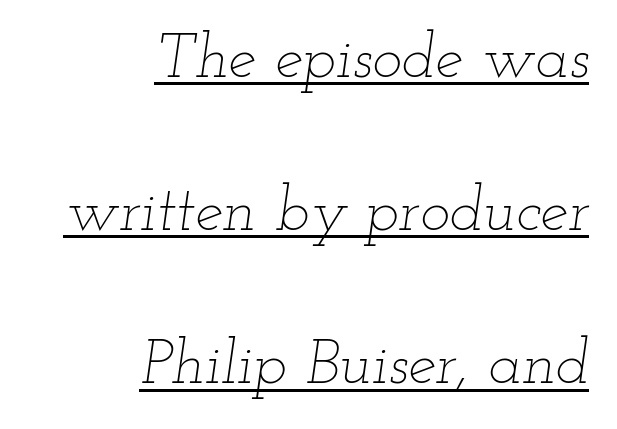
{"italic": "yes", "lean": "right", "slant_degrees": 12, "bold": "no", "weight": "thin", "width": "wide", "stroke_contrast": "low", "x_height": "small", "monospaced": "no", "underline": "yes", "align": "right", "line_spacing": "loose", "line_spacing_ratio": 2.43, "letter_spacing": "normal", "letter_spacing_em": 0.0, "glyph_px": 63}
